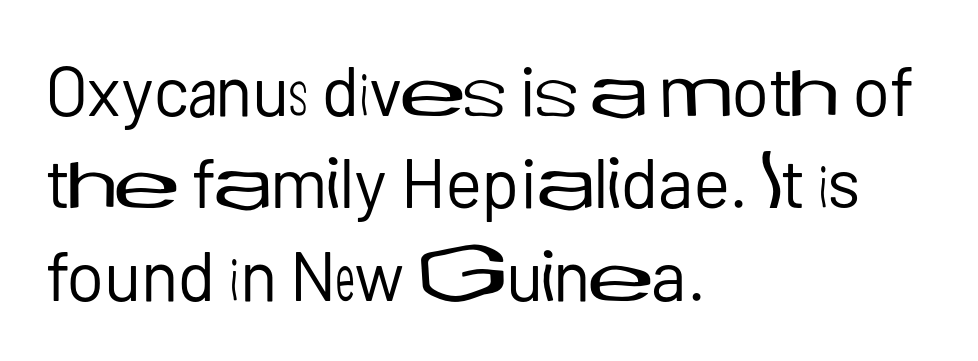
The passage shown is not underscored anywhere. To sum up the face: it is a sans, with no serifs. Looks like regular typesetting: each glyph gets only the width it needs. The weight tops out at a normal text grade.
